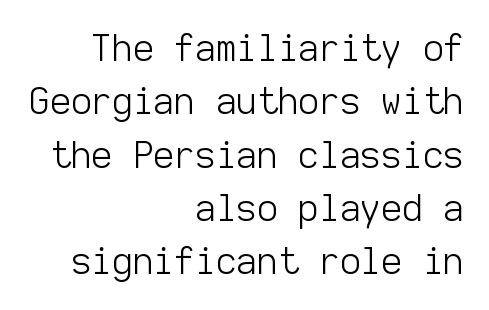
Q: Is the text bold? A: No.
Q: Is the text italic (slanted)? A: No, it is upright.
Q: Is the typeface a serif or a sans-serif typeface? A: Sans-serif.
Q: Is the text underlined? A: No.
Q: How is the paragraph aligned? A: Right-aligned.
Q: Is the spacing between letters normal or unusually wide? A: Normal.
Q: Is the spacing between lines tight, normal or loose? A: Normal.
Q: Width (condensed, normal, or wide)? A: Normal.
Q: Stroke contrast? A: Low.
Q: x-height? A: Medium.
Q: Monospaced? A: Yes.
